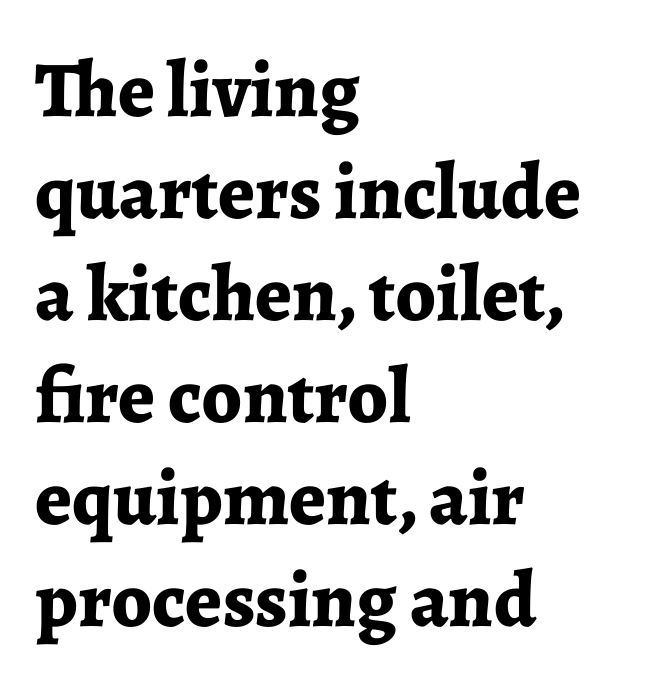
{"serif": "yes", "italic": "no", "bold": "yes", "weight": "bold", "width": "normal", "stroke_contrast": "low", "x_height": "medium", "monospaced": "no", "underline": "no", "align": "left", "line_spacing": "normal", "line_spacing_ratio": 1.29, "letter_spacing": "normal", "letter_spacing_em": 0.0, "glyph_px": 79}
